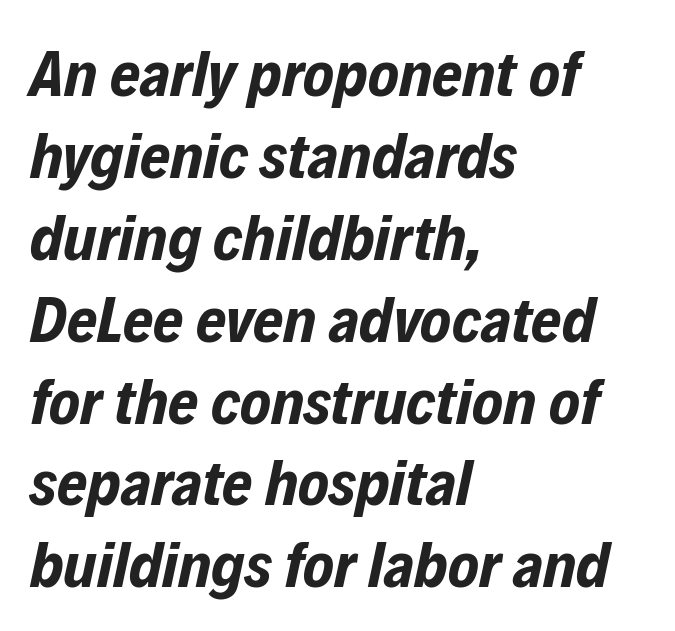
{"italic": "yes", "lean": "right", "slant_degrees": 12, "bold": "yes", "weight": "bold", "width": "condensed", "stroke_contrast": "low", "x_height": "medium", "monospaced": "no", "underline": "no", "align": "left", "line_spacing": "normal", "line_spacing_ratio": 1.26, "letter_spacing": "normal", "letter_spacing_em": 0.0, "glyph_px": 65}
